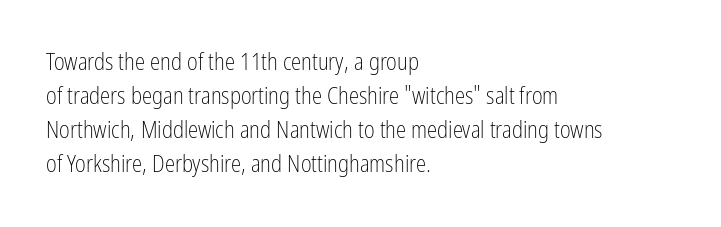
The image shows 23 px text type, upright; set left-aligned, normal line spacing (1.48x), normal letter spacing, not underlined.
